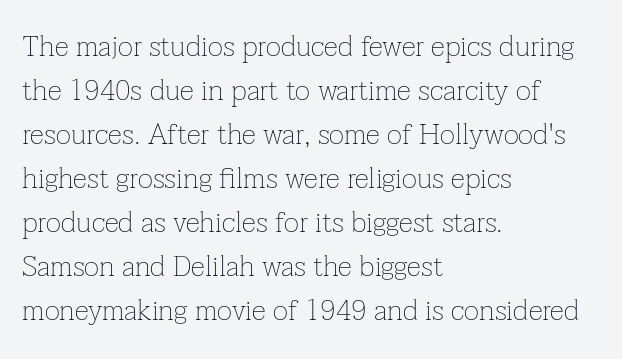
Left-aligned paragraph, ragged on the right. The passage shown is not bold in any degree. The space beneath each line is pristine and unruled. Quick note: interline space is typical. Short note: letters normally spaced.
